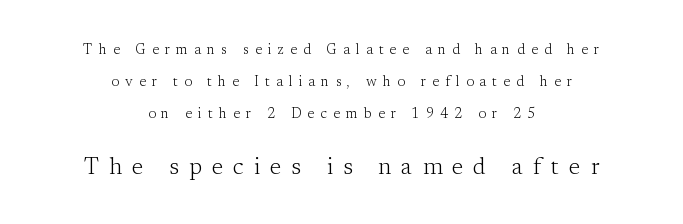
{"italic": "no", "bold": "no", "underline": "no", "align": "center", "line_spacing": "loose", "line_spacing_ratio": 2.27, "letter_spacing": "wide", "letter_spacing_em": 0.44, "larger_block": "second", "size_ratio": 1.64, "glyph_px": 23}
